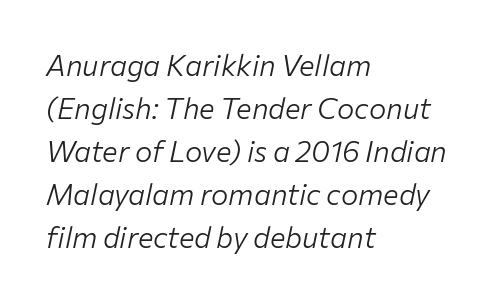
Q: Is the text bold? A: No.
Q: Is the text italic (slanted)? A: Yes, it leans right by about 12 degrees.
Q: Is the text underlined? A: No.
Q: How is the paragraph aligned? A: Left-aligned.
Q: Is the spacing between letters normal or unusually wide? A: Normal.
Q: Is the spacing between lines tight, normal or loose? A: Normal.
Q: Width (condensed, normal, or wide)? A: Normal.
Q: Stroke contrast? A: Low.
Q: x-height? A: Medium.
Q: Monospaced? A: No.
